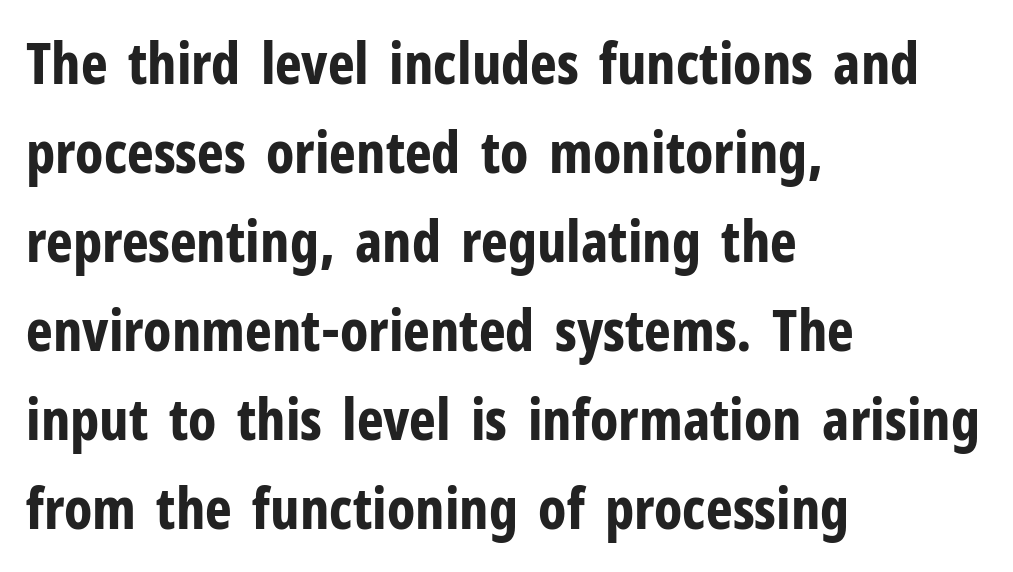
Every character sits straight up, as roman type does. The type is set solid horizontally, with unmodified tracking. The glyphs in this specimen are sans serif. The passage shown is not underscored anywhere. This block has exactly the height ordinary leading produces.
